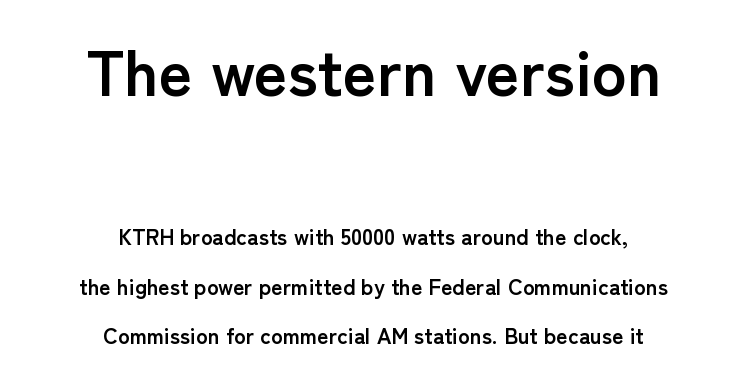
Character size in the leading block exceeds that of the trailing block. Observe the absence of serifs on each vertical stroke in this sample. Honestly, the rows look like they've been pulled way apart. Does the weight exceed regular? Yes, all the way to bold. Each row of text sits above clean, open space. Spacing between characters is what you'd get straight out of the box.
